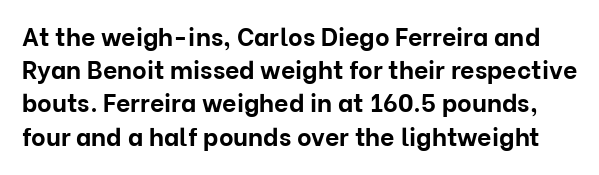
Interline gaps are of average width in this sample. Does the lettering tilt? It doesn't — this is upright. Students, note that the glyphs here touch the page at normal intervals. No word sits above an underline.
